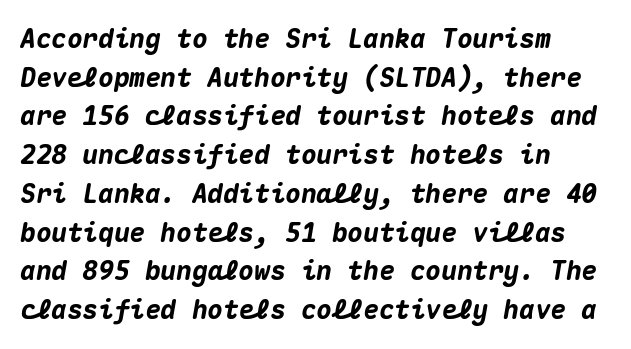
Tracking here is standard; glyphs follow each other at the usual distance. Summary of vertical rhythm: regular, with standard interline spacing. The letters are slanted; this is an italic face. Thick stems and heavy bowls — unmistakably bold.
